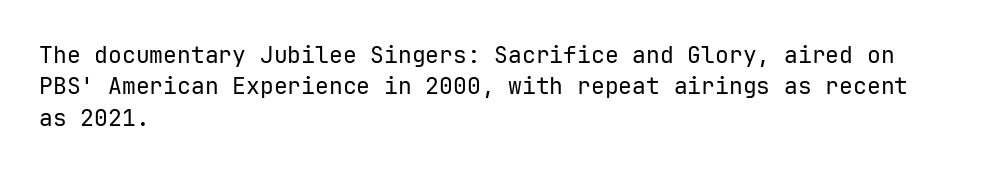
Q: Is the text bold? A: No.
Q: Is the text italic (slanted)? A: No, it is upright.
Q: Is the text underlined? A: No.
Q: How is the paragraph aligned? A: Left-aligned.
Q: Is the spacing between letters normal or unusually wide? A: Normal.
Q: Is the spacing between lines tight, normal or loose? A: Normal.
